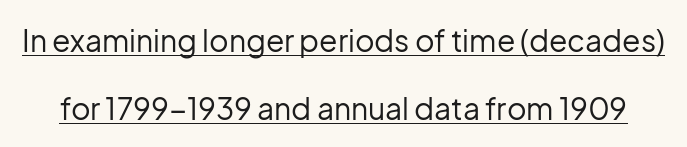
The image shows 30 px regular-weight sans-serif type, upright; set loose line spacing (2.26x), normal letter spacing, underlined; low stroke contrast and a medium x-height.
